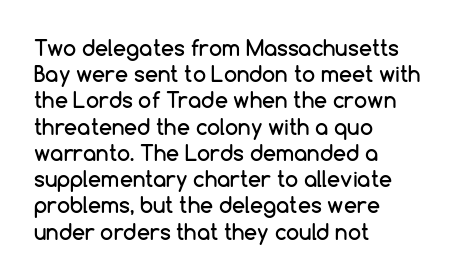
Q: Is the text italic (slanted)? A: No, it is upright.
Q: Is the text underlined? A: No.
Q: How is the paragraph aligned? A: Left-aligned.
Q: Is the spacing between letters normal or unusually wide? A: Normal.
Q: Is the spacing between lines tight, normal or loose? A: Normal.
